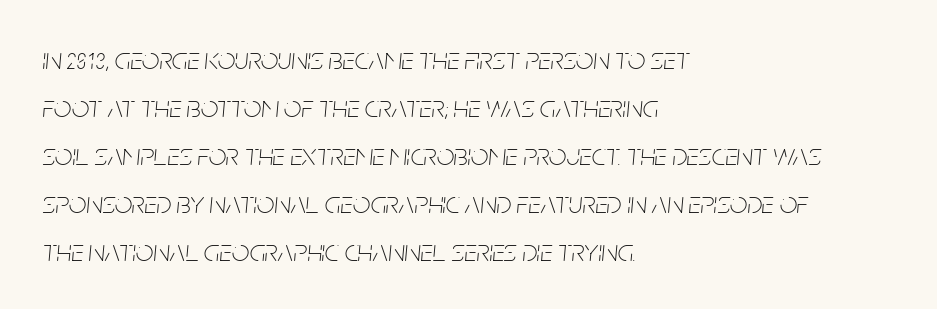
You could not count columns in this text — the font is proportionally spaced. Stems here are at most as thick as an everyday book face. The string is rendered with underlining switched off. The letters are slanted; this is an italic face. The rag falls on the right side of this text block. What stands out about the letter spacing? Nothing — it is the standard amount.
